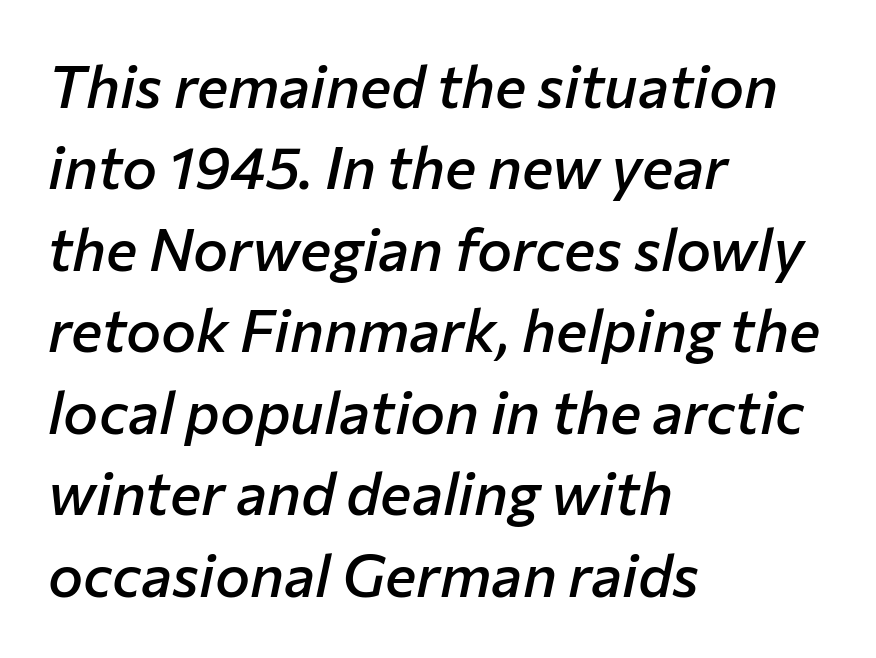
{"italic": "yes", "lean": "right", "slant_degrees": 12, "bold": "semi", "weight": "semibold", "width": "normal", "stroke_contrast": "low", "x_height": "medium", "monospaced": "no", "underline": "no", "align": "left", "line_spacing": "normal", "line_spacing_ratio": 1.38, "letter_spacing": "normal", "letter_spacing_em": 0.0, "glyph_px": 59}
